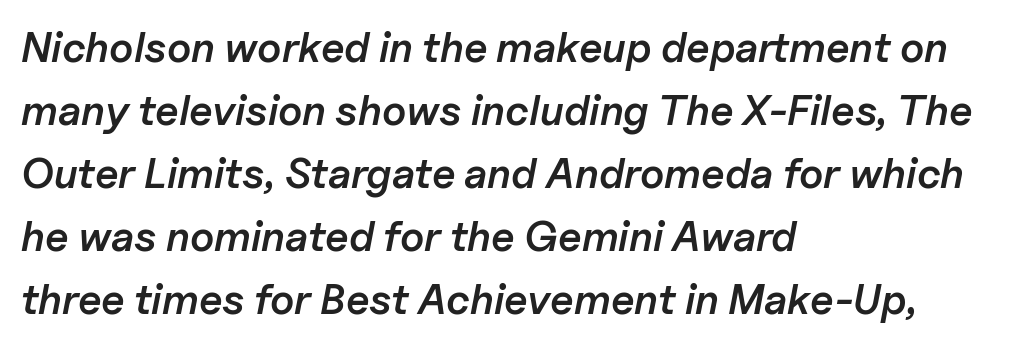
The image shows 42 px semibold type, italic (leaning right); set left-aligned, normal line spacing (1.5x), normal letter spacing, not underlined; low stroke contrast and a medium x-height.
